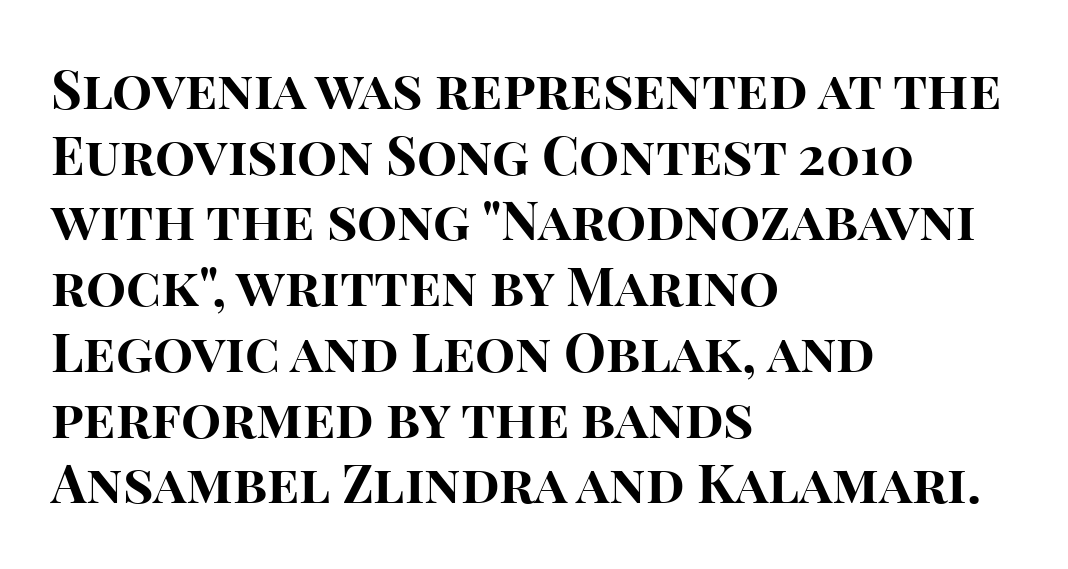
{"serif": "no", "italic": "no", "bold": "yes", "weight": "bold", "width": "normal", "stroke_contrast": "high", "x_height": "large", "monospaced": "no", "underline": "no", "align": "left", "line_spacing_ratio": 1.24, "letter_spacing": "normal", "letter_spacing_em": 0.0, "glyph_px": 53}
